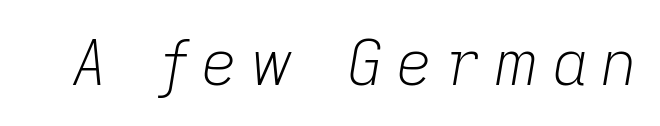
Characters are canted at an angle relative to the baseline's perpendicular. Caption: face not bold, strokes unweighted. This sample has the flowing, uneven cadence of proportional lettering. These lines have a slow, spaced-out rhythm from letter to letter. Type without underlining.
